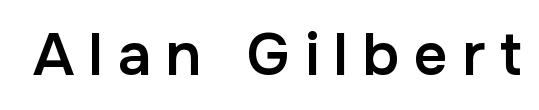
The image shows 59 px semibold sans-serif type, upright; set unusually wide letter spacing (+0.25 em), not underlined; low stroke contrast and a medium x-height.
